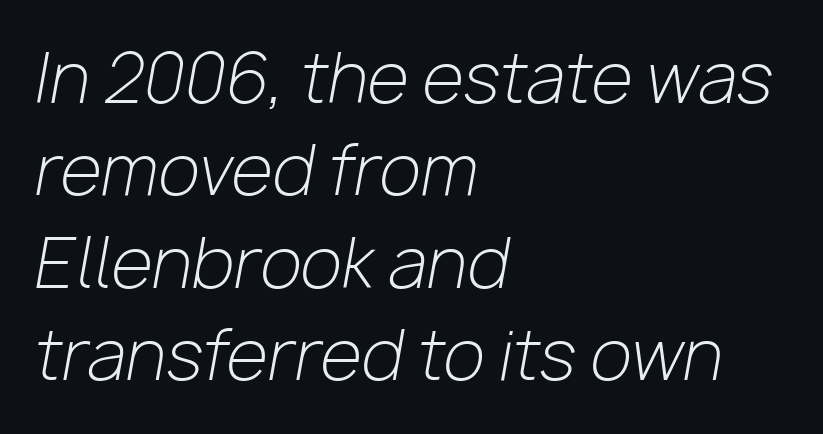
These glyphs show unthickened strokes, regular width or finer. Lines of text with bare space underneath. The letters advance in unequal steps, a hallmark of proportional type. Casual observation: everything's shoved over to the left.
